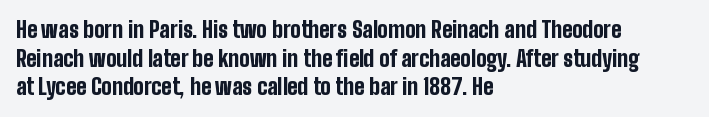
Q: Is the text bold? A: Yes.
Q: Is the text italic (slanted)? A: No, it is upright.
Q: Is the text underlined? A: No.
Q: How is the paragraph aligned? A: Left-aligned.
Q: Is the spacing between letters normal or unusually wide? A: Normal.
Q: Is the spacing between lines tight, normal or loose? A: Normal.
